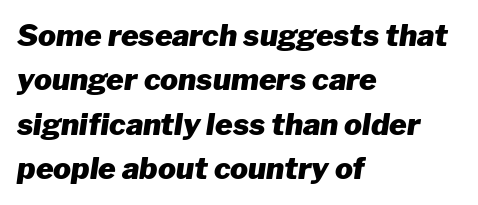
Q: Is the text bold? A: Yes.
Q: Is the text italic (slanted)? A: Yes, it leans right by about 8 degrees.
Q: Is the text underlined? A: No.
Q: How is the paragraph aligned? A: Left-aligned.
Q: Is the spacing between letters normal or unusually wide? A: Normal.
Q: Is the spacing between lines tight, normal or loose? A: Normal.
Q: Width (condensed, normal, or wide)? A: Normal.
Q: Stroke contrast? A: Low.
Q: x-height? A: Medium.
Q: Monospaced? A: No.
